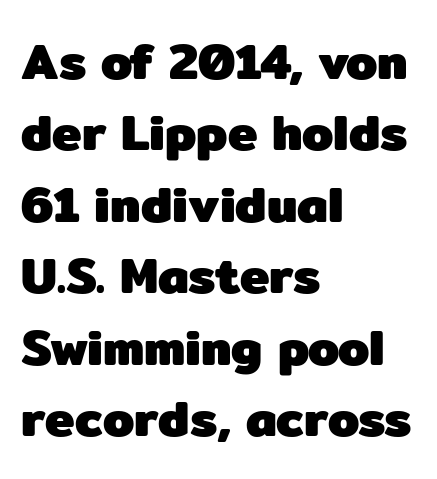
The image shows 50 px heavy sans-serif type, upright; set left-aligned, normal line spacing (1.43x), normal letter spacing, not underlined; low stroke contrast and a medium x-height.
